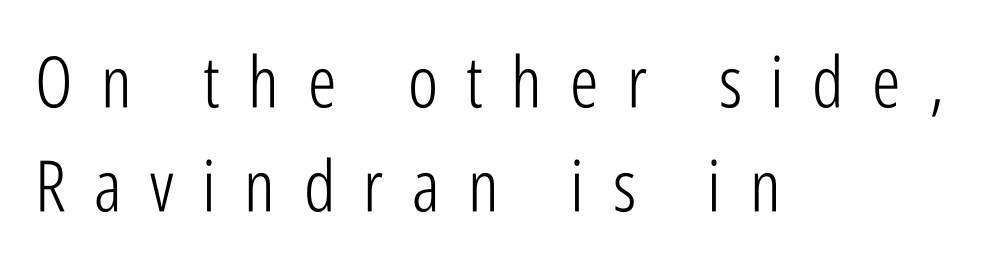
Q: Is the text bold? A: No.
Q: Is the text italic (slanted)? A: No, it is upright.
Q: Is the typeface a serif or a sans-serif typeface? A: Sans-serif.
Q: Is the text underlined? A: No.
Q: How is the paragraph aligned? A: Left-aligned.
Q: Is the spacing between letters normal or unusually wide? A: Unusually wide.
Q: Is the spacing between lines tight, normal or loose? A: Normal.
Q: Width (condensed, normal, or wide)? A: Condensed.
Q: Stroke contrast? A: Low.
Q: x-height? A: Medium.
Q: Monospaced? A: No.
